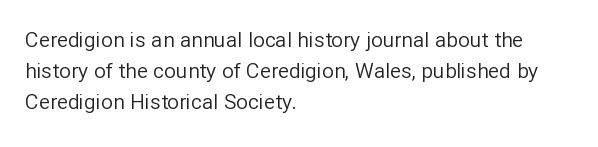
Q: Is the text bold? A: No.
Q: Is the text italic (slanted)? A: No, it is upright.
Q: Is the text underlined? A: No.
Q: How is the paragraph aligned? A: Left-aligned.
Q: Is the spacing between letters normal or unusually wide? A: Normal.
Q: Is the spacing between lines tight, normal or loose? A: Normal.
